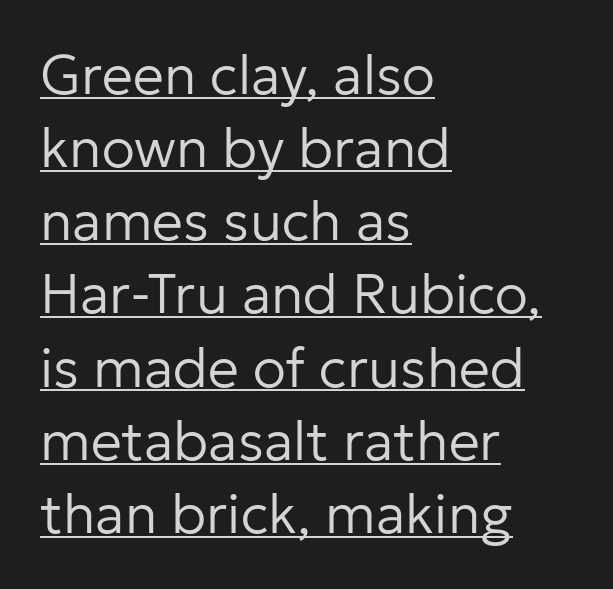
{"serif": "no", "italic": "no", "bold": "no", "weight": "regular", "width": "normal", "stroke_contrast": "low", "x_height": "medium", "monospaced": "no", "underline": "yes", "align": "left", "line_spacing": "normal", "line_spacing_ratio": 1.33, "letter_spacing": "normal", "letter_spacing_em": 0.0, "glyph_px": 55}
